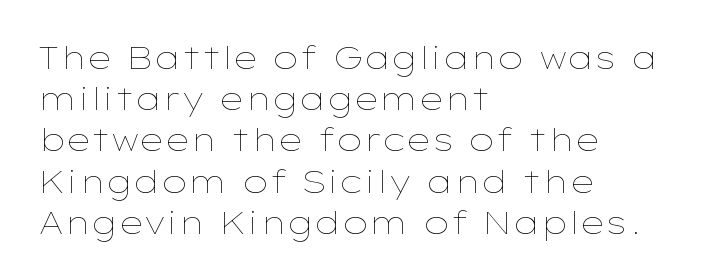
{"italic": "no", "bold": "no", "weight": "thin", "width": "wide", "stroke_contrast": "low", "x_height": "medium", "monospaced": "no", "underline": "no", "align": "left", "line_spacing": "normal", "line_spacing_ratio": 1.33, "letter_spacing": "normal", "letter_spacing_em": 0.0, "glyph_px": 31}
